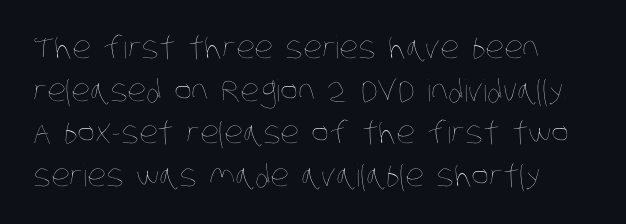
Caption: standard tracking, unaltered. The space between consecutive lines is moderate. Honestly, there is no underline to notice here at all. Is the stroke heavy? The answer is a plain regular-or-lighter.
